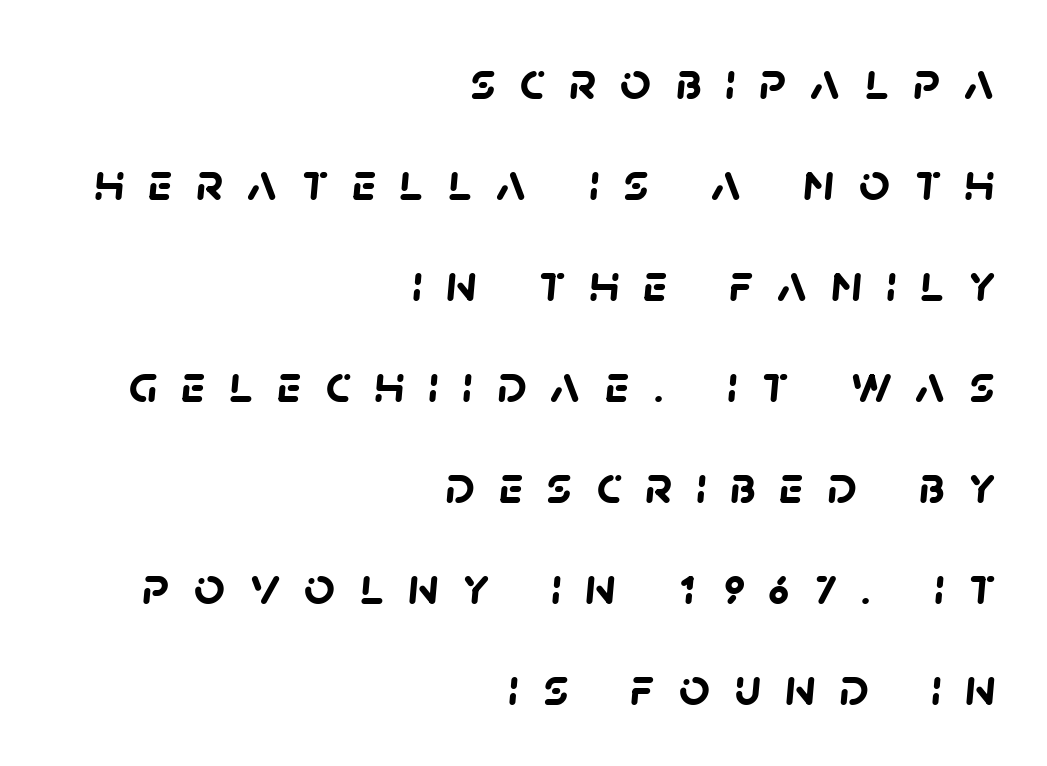
The image shows 54 px semibold sans-serif type; set right-aligned, line spacing 1.87x, unusually wide letter spacing (+0.44 em), not underlined; low stroke contrast and a large x-height.
